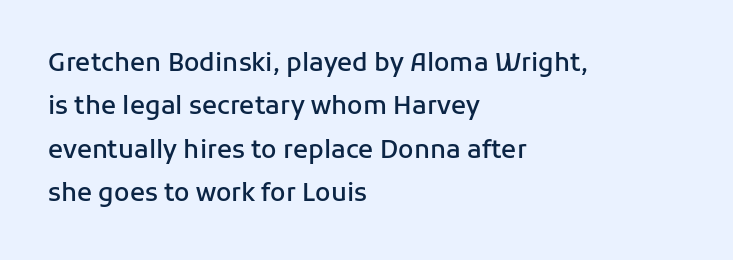
The image shows 25 px text type, upright; set left-aligned, line spacing 1.74x, normal letter spacing, not underlined.
